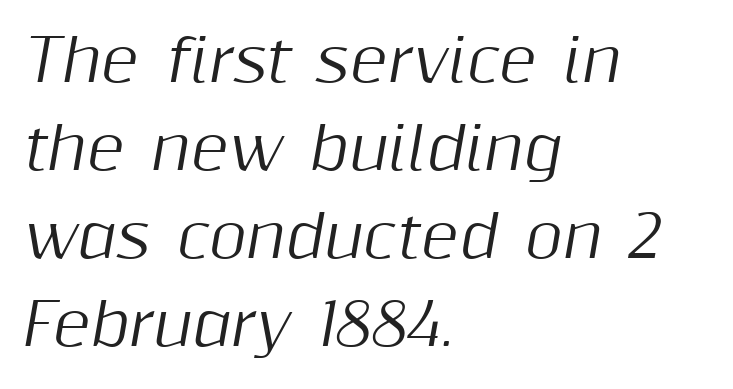
Q: Is the text italic (slanted)? A: Yes, it leans right by about 10 degrees.
Q: Is the text underlined? A: No.
Q: How is the paragraph aligned? A: Left-aligned.
Q: Is the spacing between letters normal or unusually wide? A: Normal.
Q: Is the spacing between lines tight, normal or loose? A: Normal.
Q: Width (condensed, normal, or wide)? A: Normal.
Q: Stroke contrast? A: Medium.
Q: x-height? A: Medium.
Q: Monospaced? A: No.
